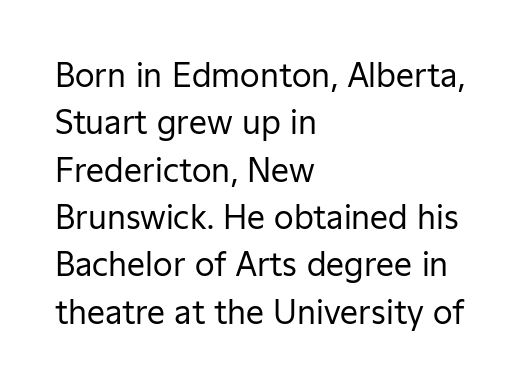
The image shows 32 px regular-weight sans-serif type, upright; set left-aligned, normal line spacing (1.48x), normal letter spacing, not underlined; low stroke contrast and a medium x-height.
